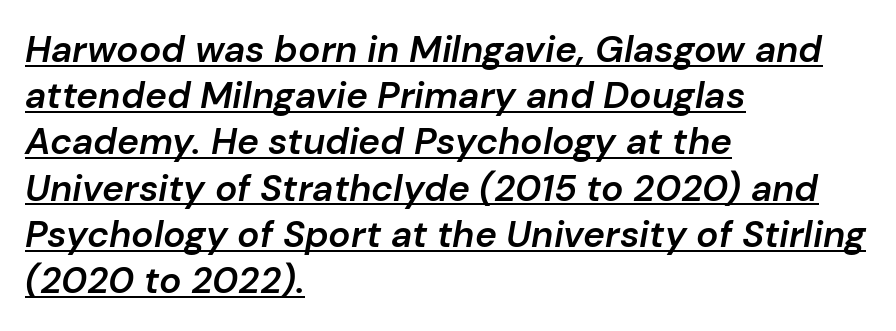
The image shows 37 px semibold type, italic (leaning right); set left-aligned, normal line spacing (1.25x), normal letter spacing, underlined; low stroke contrast and a medium x-height.
